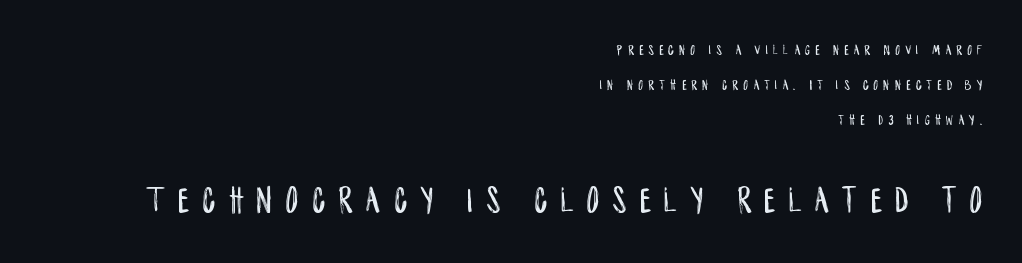
Q: Is the text italic (slanted)? A: No, it is upright.
Q: Is the typeface a serif or a sans-serif typeface? A: Sans-serif.
Q: Is the text underlined? A: No.
Q: How is the paragraph aligned? A: Right-aligned.
Q: Is the spacing between letters normal or unusually wide? A: Unusually wide.
Q: Is the spacing between lines tight, normal or loose? A: Loose.
Q: Which block of text is set in a larger size, the first (top) or the second (bottom)? A: The second (bottom) one.
Q: Width (condensed, normal, or wide)? A: Condensed.
Q: Stroke contrast? A: Low.
Q: x-height? A: Large.
Q: Monospaced? A: No.
